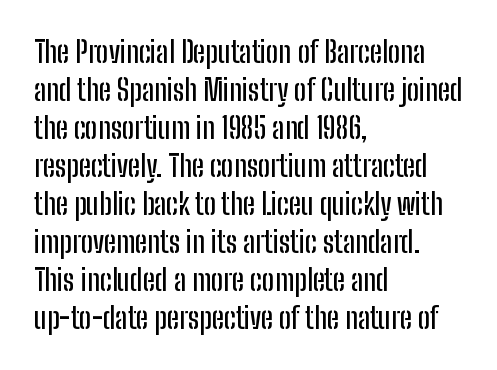
The image shows 29 px condensed sans-serif type, upright; set left-aligned, normal line spacing (1.31x), normal letter spacing, not underlined; low stroke contrast and a medium x-height.
